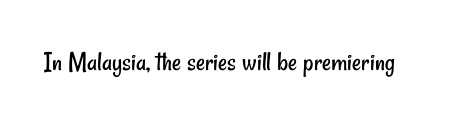
{"serif": "no", "bold": "no", "weight": "regular", "width": "condensed", "stroke_contrast": "low", "x_height": "small", "monospaced": "no", "underline": "no", "letter_spacing": "normal", "letter_spacing_em": 0.0, "glyph_px": 28}
